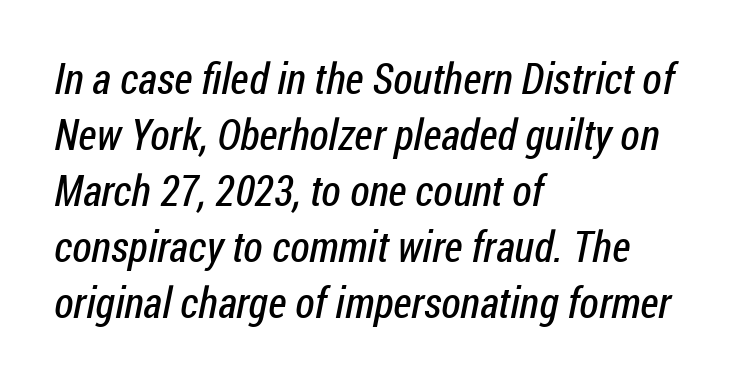
Q: Is the text bold? A: No.
Q: Is the typeface a serif or a sans-serif typeface? A: Sans-serif.
Q: Is the text underlined? A: No.
Q: How is the paragraph aligned? A: Left-aligned.
Q: Is the spacing between letters normal or unusually wide? A: Normal.
Q: Is the spacing between lines tight, normal or loose? A: Normal.
Q: Width (condensed, normal, or wide)? A: Condensed.
Q: Stroke contrast? A: Low.
Q: x-height? A: Medium.
Q: Monospaced? A: No.
